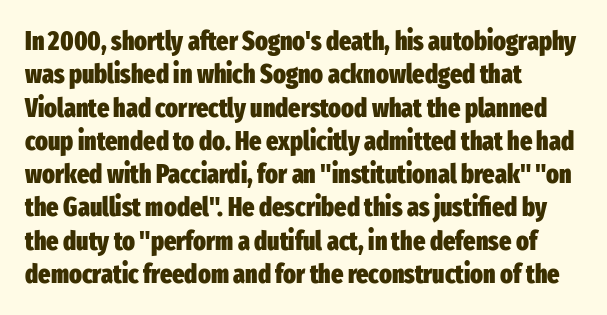
Q: Is the text bold? A: Yes.
Q: Is the text italic (slanted)? A: No, it is upright.
Q: Is the text underlined? A: No.
Q: How is the paragraph aligned? A: Left-aligned.
Q: Is the spacing between letters normal or unusually wide? A: Normal.
Q: Is the spacing between lines tight, normal or loose? A: Normal.
